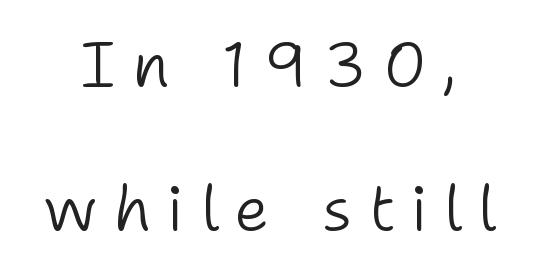
The image shows 63 px light sans-serif type, upright; set loose line spacing (2.29x), unusually wide letter spacing (+0.25 em), not underlined; low stroke contrast and a medium x-height.
